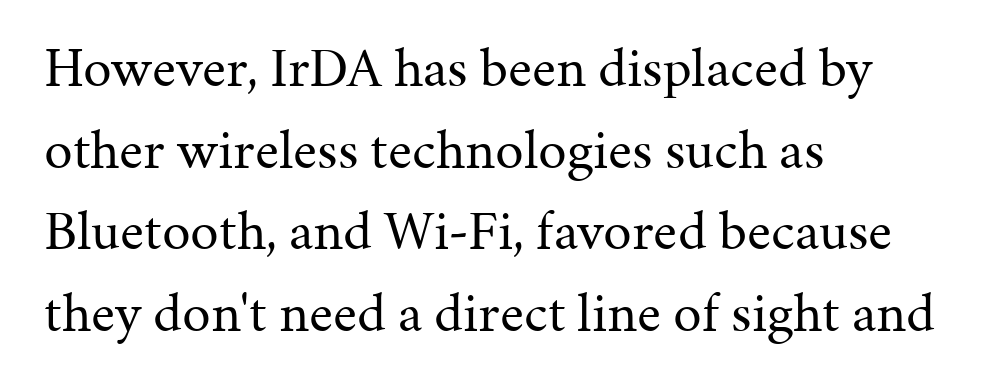
Each letter keeps its own natural width here, so spacing adapts to shape. Is there any slant? The stems are plumb. Vertically, the passage feels balanced, rows spaced as you'd expect. Little horizontal feet cap the strokes, marking this as serif type. The type is set solid horizontally, with unmodified tracking.
